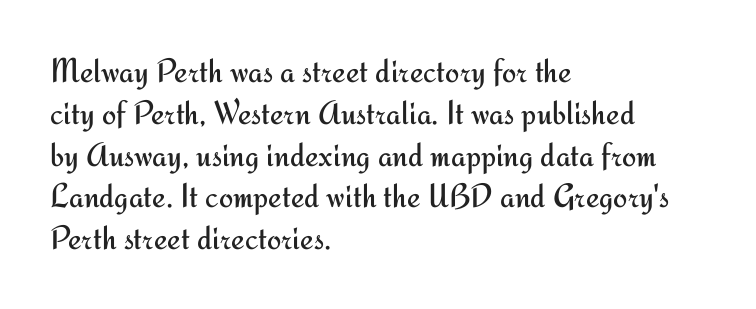
Q: Is the text bold? A: No.
Q: Is the text italic (slanted)? A: No, it is upright.
Q: Is the typeface a serif or a sans-serif typeface? A: Sans-serif.
Q: Is the text underlined? A: No.
Q: How is the paragraph aligned? A: Left-aligned.
Q: Is the spacing between letters normal or unusually wide? A: Normal.
Q: Width (condensed, normal, or wide)? A: Normal.
Q: Stroke contrast? A: Medium.
Q: x-height? A: Small.
Q: Monospaced? A: No.
